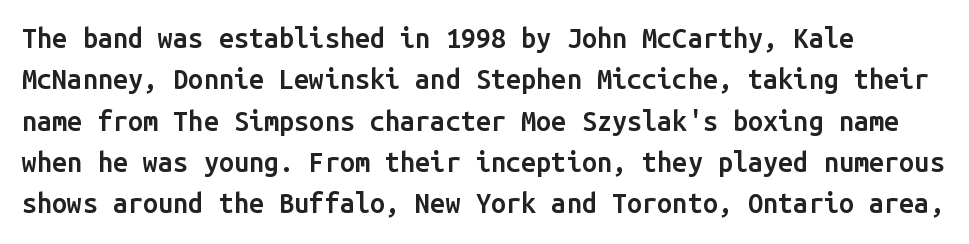
The image shows 27 px text type, upright; set left-aligned, normal line spacing (1.53x), normal letter spacing, not underlined.
